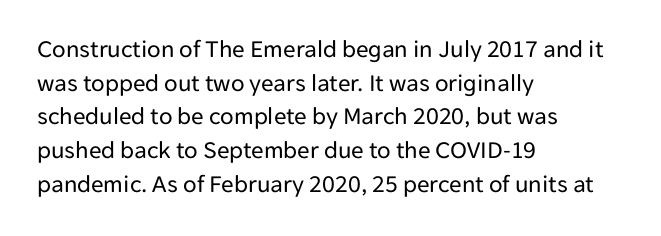
Q: Is the text bold? A: No.
Q: Is the text italic (slanted)? A: No, it is upright.
Q: Is the text underlined? A: No.
Q: How is the paragraph aligned? A: Left-aligned.
Q: Is the spacing between letters normal or unusually wide? A: Normal.
Q: Is the spacing between lines tight, normal or loose? A: Normal.
